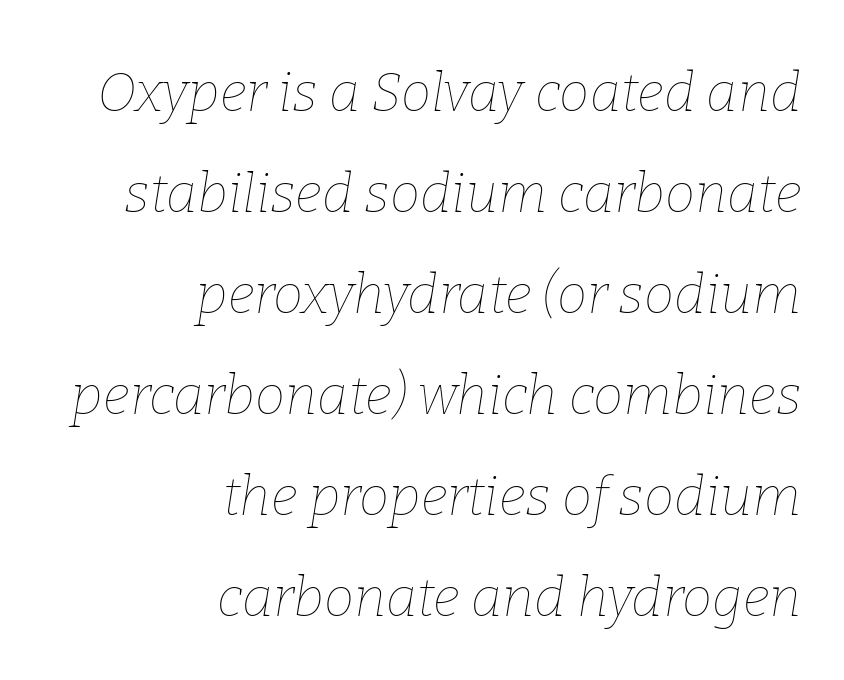
The rendering keeps characters at their native spacing. Stroke mass is kept to a normal reading level or below. Right-aligned paragraph, ragged on the left. Only glyphs here, with clear space below each row.
